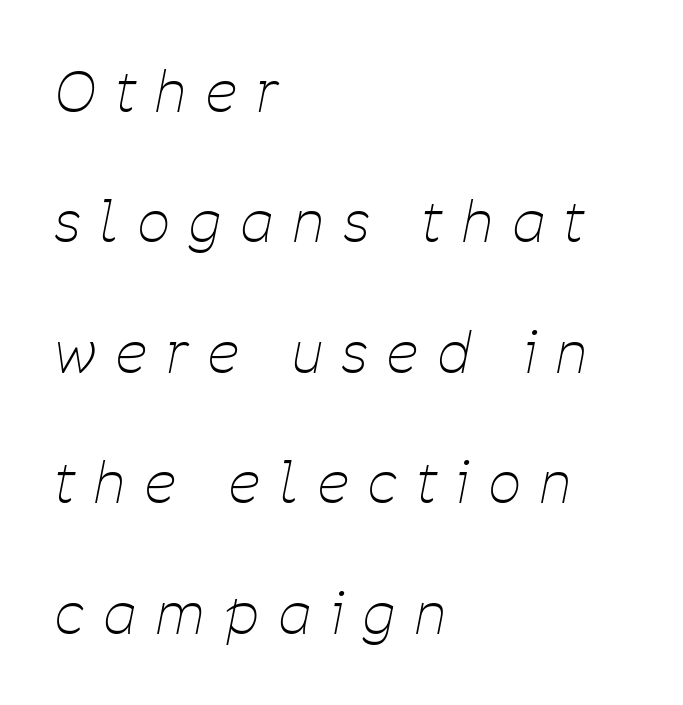
{"italic": "yes", "lean": "right", "slant_degrees": 11, "bold": "no", "weight": "thin", "width": "condensed", "stroke_contrast": "low", "x_height": "medium", "monospaced": "no", "underline": "no", "align": "left", "line_spacing": "loose", "line_spacing_ratio": 2.33, "letter_spacing": "wide", "letter_spacing_em": 0.36, "glyph_px": 56}
